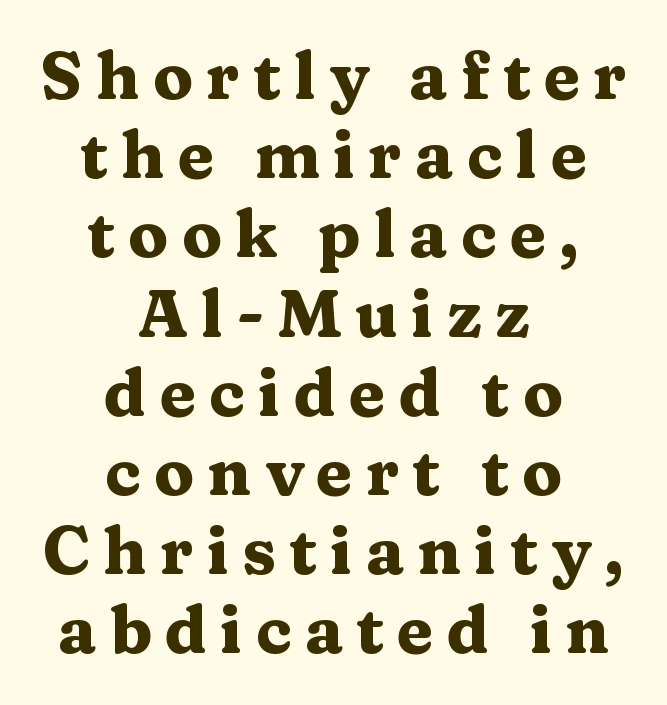
{"serif": "yes", "italic": "no", "bold": "yes", "weight": "heavy", "width": "wide", "stroke_contrast": "medium", "x_height": "medium", "monospaced": "no", "underline": "no", "align": "center", "line_spacing_ratio": 1.2, "letter_spacing": "wide", "letter_spacing_em": 0.2, "glyph_px": 66}
